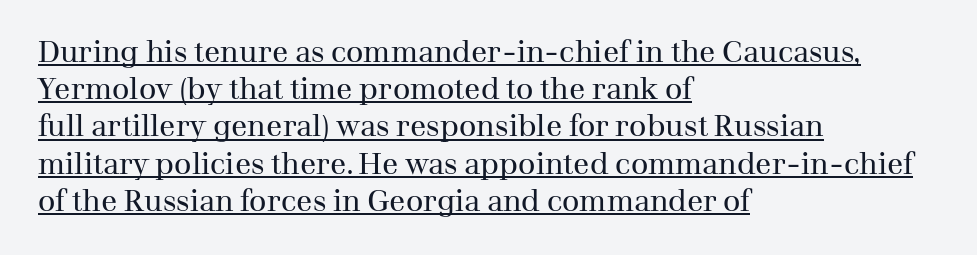
You can tell from the footed stems that serif type was used. Each stroke keeps to a modest, everyday thickness or less. The tracking reads as untouched default to a designer's eye. This sample has the flowing, uneven cadence of proportional lettering. Designer's note — italics off, roman on. Somebody hit Ctrl+U on this one — the words are underlined.
